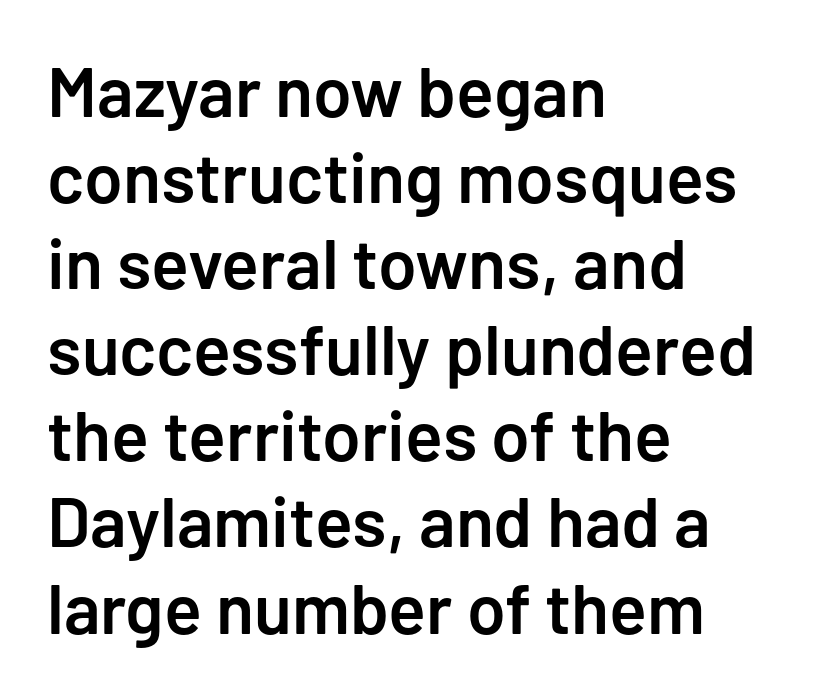
These lines keep a tight, regular rhythm from letter to letter. The setting favours the left margin, as ordinary paragraphs usually do. The font is running at a semibold setting, under full bold. Unlike a traditional serif, this face leaves its strokes unadorned.
